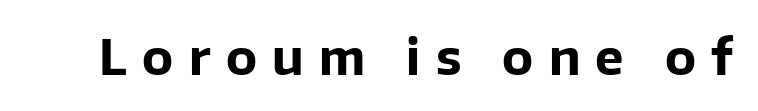
Q: Is the text bold? A: Yes.
Q: Is the text italic (slanted)? A: No, it is upright.
Q: Is the typeface a serif or a sans-serif typeface? A: Sans-serif.
Q: Is the text underlined? A: No.
Q: Is the spacing between letters normal or unusually wide? A: Unusually wide.
Q: Width (condensed, normal, or wide)? A: Normal.
Q: Stroke contrast? A: Low.
Q: x-height? A: Medium.
Q: Monospaced? A: No.
